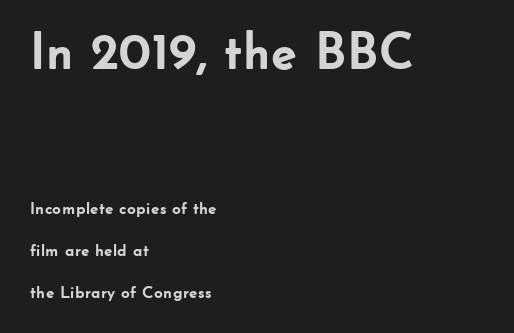
Strokes here are thick enough to call this a true bold. Is this a fixed-width face? No — the glyphs have proportional, varying widths. What stands out about the letter spacing? Nothing — it is the standard amount. These two chunks differ in scale, with the top chunk taking the larger measure.
